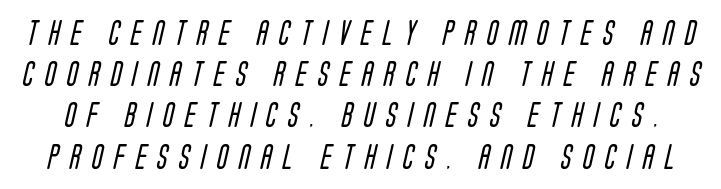
Q: Is the text bold? A: No.
Q: Is the text underlined? A: No.
Q: Is the spacing between letters normal or unusually wide? A: Unusually wide.
Q: Is the spacing between lines tight, normal or loose? A: Normal.
